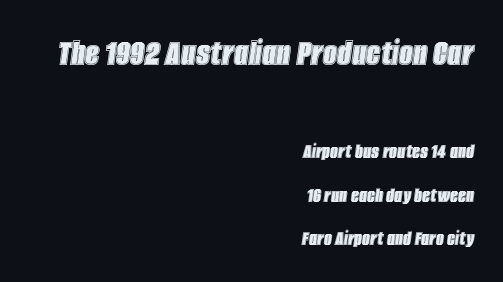
The image shows 39 px condensed type, italic (leaning right); set right-aligned, loose line spacing (1.99x), normal letter spacing, not underlined; the first (top) block is 1.77x larger; a large x-height.
